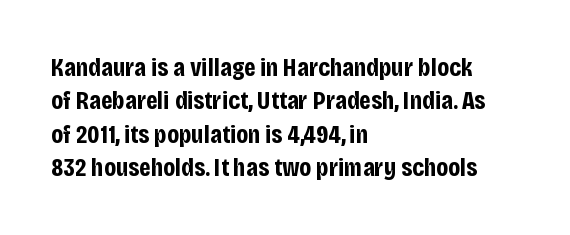
Q: Is the text bold? A: Yes.
Q: Is the text italic (slanted)? A: No, it is upright.
Q: Is the text underlined? A: No.
Q: How is the paragraph aligned? A: Left-aligned.
Q: Is the spacing between letters normal or unusually wide? A: Normal.
Q: Is the spacing between lines tight, normal or loose? A: Normal.
